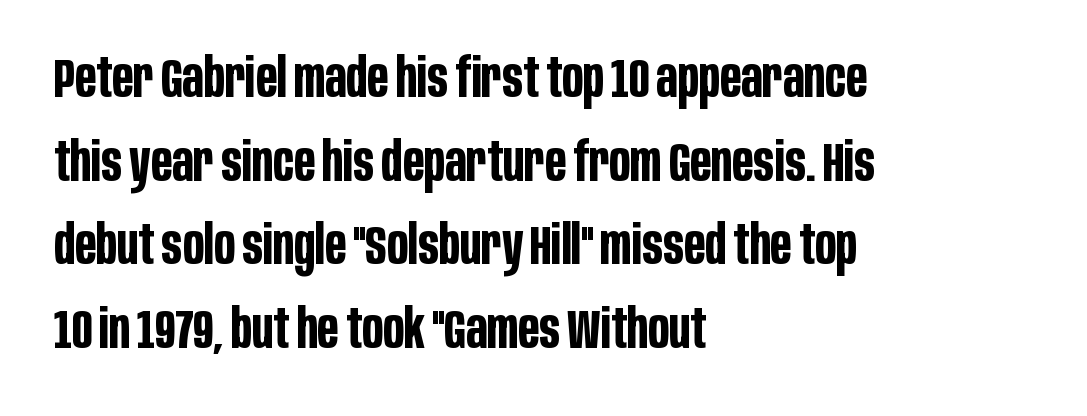
{"serif": "no", "italic": "no", "bold": "yes", "weight": "bold", "width": "condensed", "stroke_contrast": "low", "x_height": "large", "monospaced": "no", "underline": "no", "align": "left", "line_spacing": "normal", "line_spacing_ratio": 1.55, "letter_spacing": "normal", "letter_spacing_em": 0.0, "glyph_px": 54}
